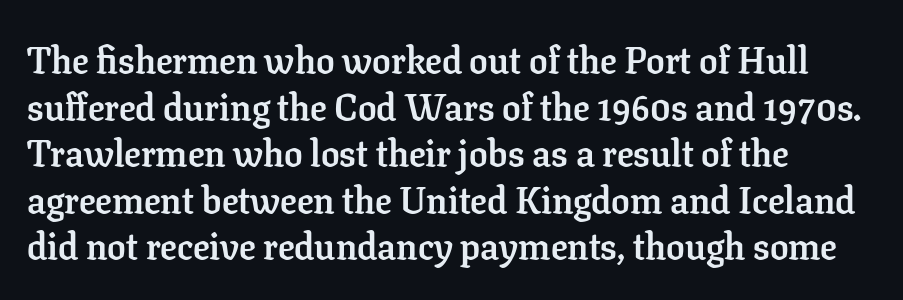
Q: Is the text bold? A: Yes.
Q: Is the text italic (slanted)? A: No, it is upright.
Q: Is the typeface a serif or a sans-serif typeface? A: Serif.
Q: Is the text underlined? A: No.
Q: How is the paragraph aligned? A: Left-aligned.
Q: Is the spacing between letters normal or unusually wide? A: Normal.
Q: Is the spacing between lines tight, normal or loose? A: Normal.
Q: Width (condensed, normal, or wide)? A: Normal.
Q: Stroke contrast? A: Low.
Q: x-height? A: Medium.
Q: Monospaced? A: No.
